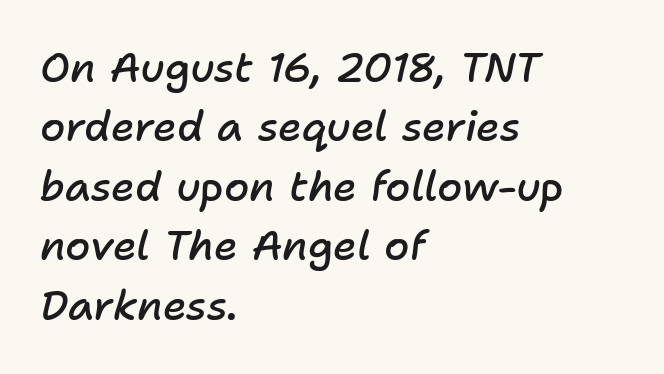
The image shows 41 px semibold type, italic (leaning right); set left-aligned, normal line spacing (1.45x), normal letter spacing, not underlined; low stroke contrast and a medium x-height.
